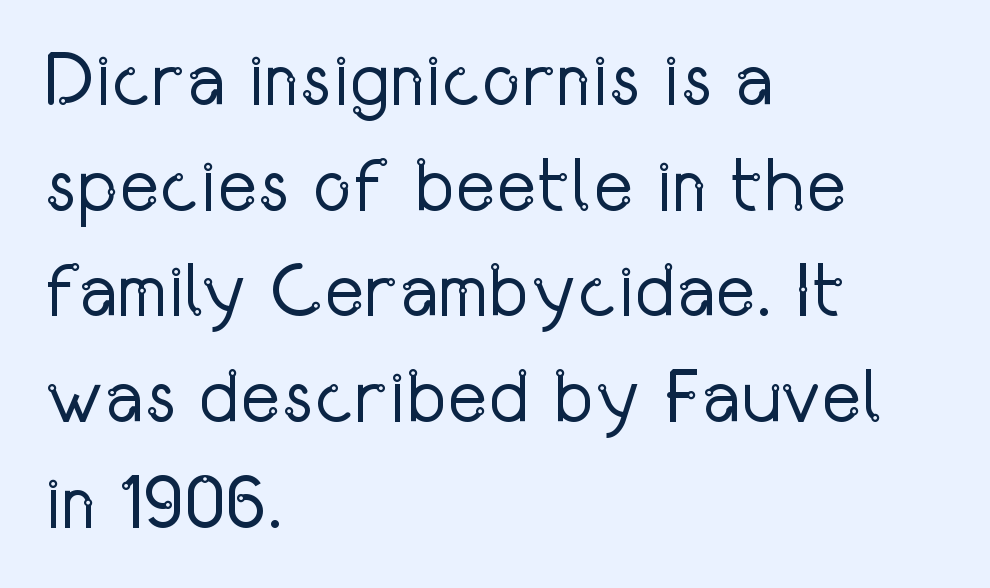
The image shows 76 px regular-weight, condensed sans-serif type, upright; set left-aligned, normal line spacing (1.39x), normal letter spacing, not underlined; low stroke contrast and a medium x-height.
